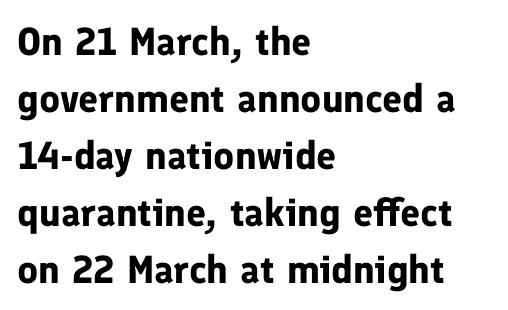
Q: Is the text bold? A: Yes.
Q: Is the text italic (slanted)? A: No, it is upright.
Q: Is the typeface a serif or a sans-serif typeface? A: Sans-serif.
Q: Is the text underlined? A: No.
Q: How is the paragraph aligned? A: Left-aligned.
Q: Is the spacing between letters normal or unusually wide? A: Normal.
Q: Is the spacing between lines tight, normal or loose? A: Normal.
Q: Width (condensed, normal, or wide)? A: Normal.
Q: Stroke contrast? A: Low.
Q: x-height? A: Medium.
Q: Monospaced? A: No.
